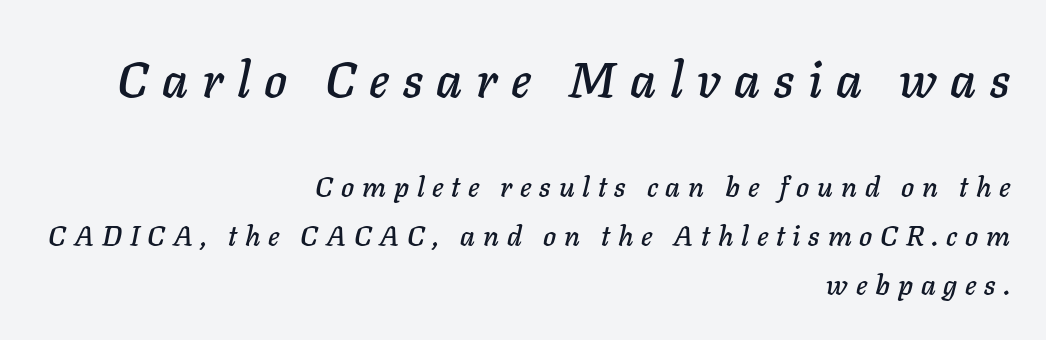
This sample has the flowing, uneven cadence of proportional lettering. Each word looks stretched out because of the extra space between its letters. In terms of posture, this sample is oblique. Alignment: flush right.
